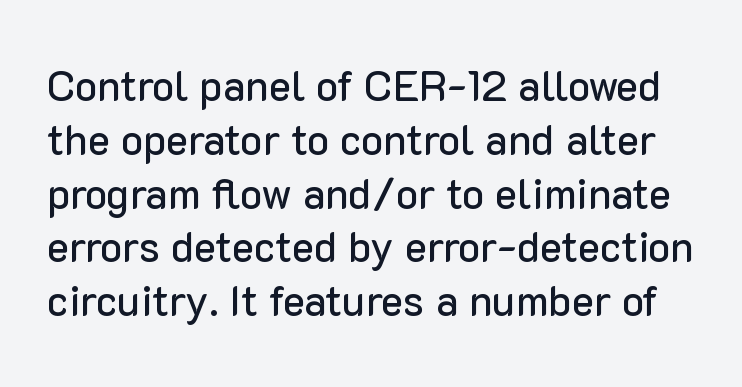
Examine the stroke ends and you'll find no serifs. Does the lettering tilt? It doesn't — this is upright. A typesetter would call this proportional, since set widths differ per character. Plain, unruled lines of type. These lines keep a tight, regular rhythm from letter to letter. Does the leading feel generous? No, just average.
